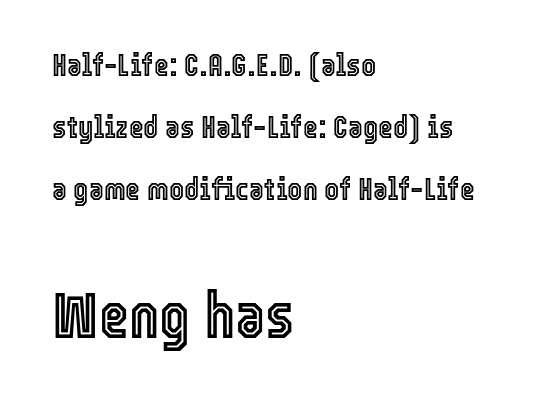
Think of a printed novel: that variable character pitch is what you see here. Decoration check: the copy has no underline. The typesetter chose a ragged-right arrangement here. Letter spacing: default. The leading is generous, giving the passage an open texture. Every character sits straight up, as roman type does.
